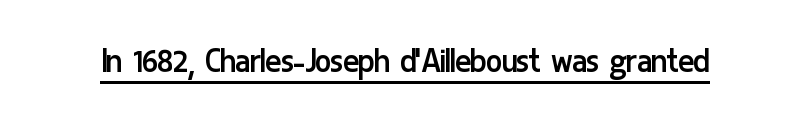
These lines are composed in type without serifs. The cut favours lightness, reaching ordinary text weight at its darkest. Check the space under the baseline: a stroke is drawn there. The lettering stays uniformly vertical, giving the passage a roman look. Looks like regular typesetting: each glyph gets only the width it needs.
